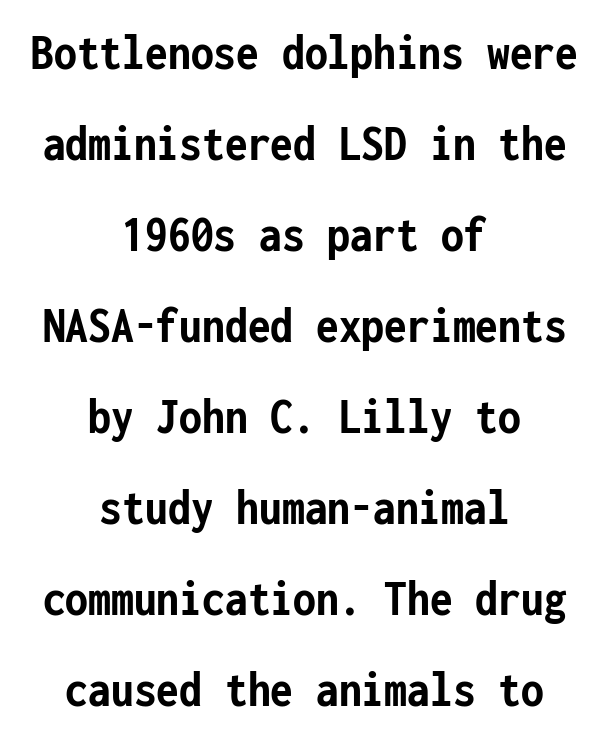
The image shows 52 px semibold, condensed sans-serif type, upright, monospaced; set centered, line spacing 1.75x, normal letter spacing, not underlined; low stroke contrast and a medium x-height.
